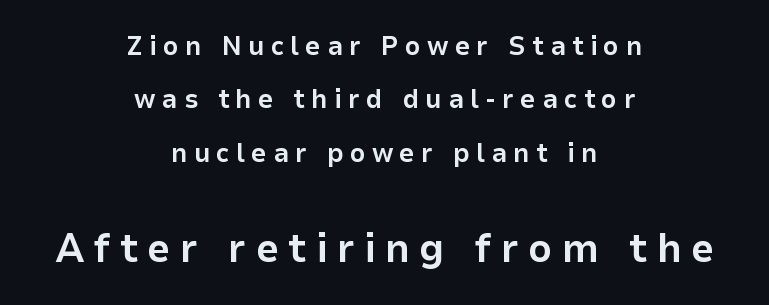
Q: Is the text bold? A: Yes.
Q: Is the text italic (slanted)? A: No, it is upright.
Q: Is the typeface a serif or a sans-serif typeface? A: Sans-serif.
Q: Is the text underlined? A: No.
Q: How is the paragraph aligned? A: Centered.
Q: Is the spacing between letters normal or unusually wide? A: Unusually wide.
Q: Is the spacing between lines tight, normal or loose? A: Loose.
Q: Which block of text is set in a larger size, the first (top) or the second (bottom)? A: The second (bottom) one.
Q: Width (condensed, normal, or wide)? A: Normal.
Q: Stroke contrast? A: Low.
Q: x-height? A: Medium.
Q: Monospaced? A: No.
